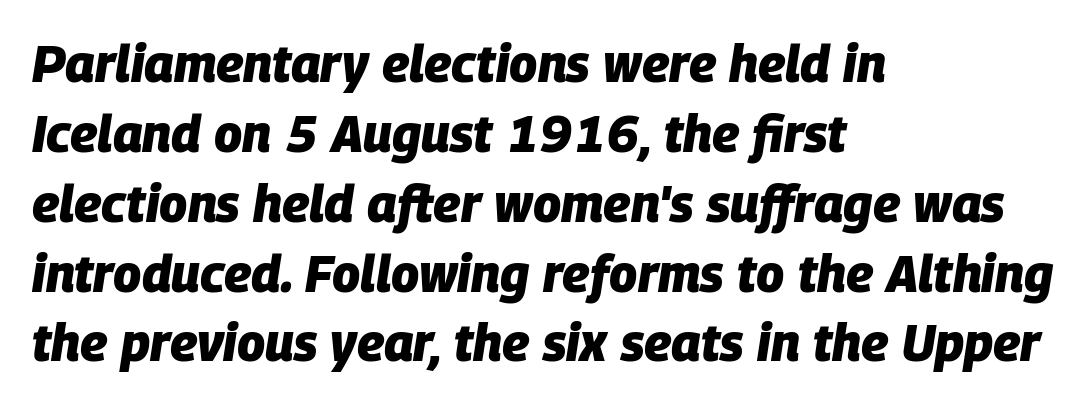
The type is set solid horizontally, with unmodified tracking. Compared with typical paragraphs, the rows here are spaced about the same. A typesetter would call this proportional, since set widths differ per character. Each glyph is drawn with heavy, bold strokes. The passage shown is not underscored anywhere.
